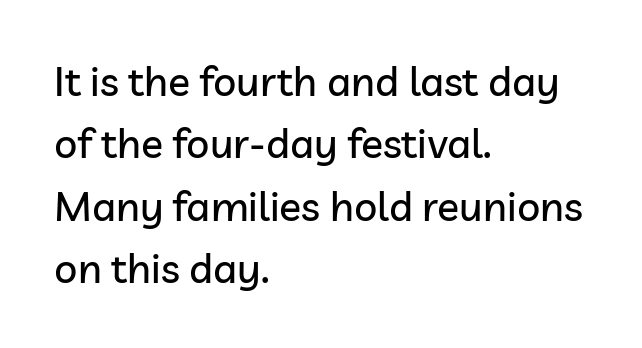
Q: Is the text italic (slanted)? A: No, it is upright.
Q: Is the typeface a serif or a sans-serif typeface? A: Sans-serif.
Q: Is the text underlined? A: No.
Q: How is the paragraph aligned? A: Left-aligned.
Q: Is the spacing between letters normal or unusually wide? A: Normal.
Q: Is the spacing between lines tight, normal or loose? A: Normal.
Q: Width (condensed, normal, or wide)? A: Normal.
Q: Stroke contrast? A: Low.
Q: x-height? A: Medium.
Q: Monospaced? A: No.
